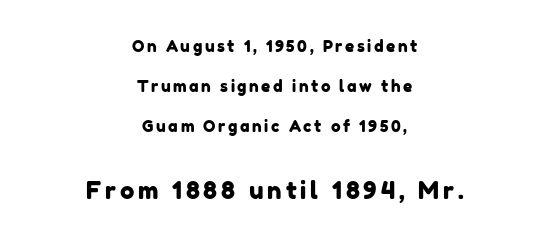
{"underline": "no", "align": "center", "line_spacing": "loose", "line_spacing_ratio": 2.49, "larger_block": "second", "size_ratio": 1.5, "glyph_px": 24}
